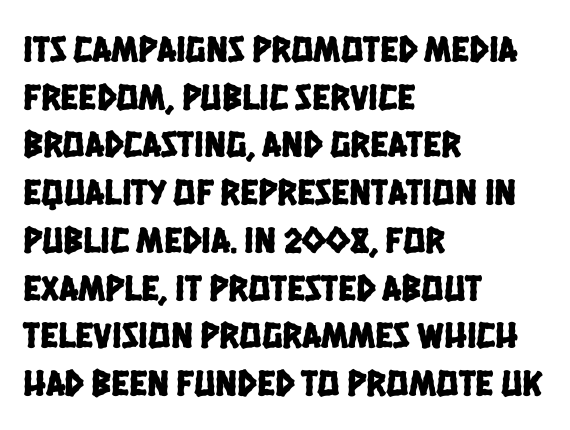
Q: Is the typeface a serif or a sans-serif typeface? A: Sans-serif.
Q: Is the text underlined? A: No.
Q: How is the paragraph aligned? A: Left-aligned.
Q: Is the spacing between letters normal or unusually wide? A: Normal.
Q: Is the spacing between lines tight, normal or loose? A: Normal.
Q: Width (condensed, normal, or wide)? A: Condensed.
Q: Stroke contrast? A: Low.
Q: x-height? A: Large.
Q: Monospaced? A: No.
